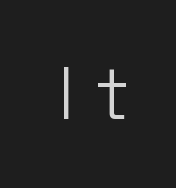
Q: Is the text bold? A: No.
Q: Is the text italic (slanted)? A: No, it is upright.
Q: Is the typeface a serif or a sans-serif typeface? A: Sans-serif.
Q: Is the text underlined? A: No.
Q: Is the spacing between letters normal or unusually wide? A: Unusually wide.
Q: Width (condensed, normal, or wide)? A: Normal.
Q: Stroke contrast? A: Low.
Q: x-height? A: Medium.
Q: Monospaced? A: No.
